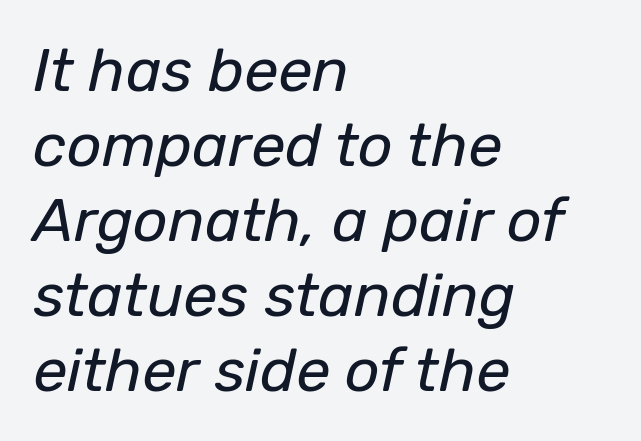
Q: Is the text bold? A: No.
Q: Is the text italic (slanted)? A: Yes, it leans right by about 12 degrees.
Q: Is the text underlined? A: No.
Q: How is the paragraph aligned? A: Left-aligned.
Q: Is the spacing between letters normal or unusually wide? A: Normal.
Q: Width (condensed, normal, or wide)? A: Normal.
Q: Stroke contrast? A: Low.
Q: x-height? A: Medium.
Q: Monospaced? A: No.
